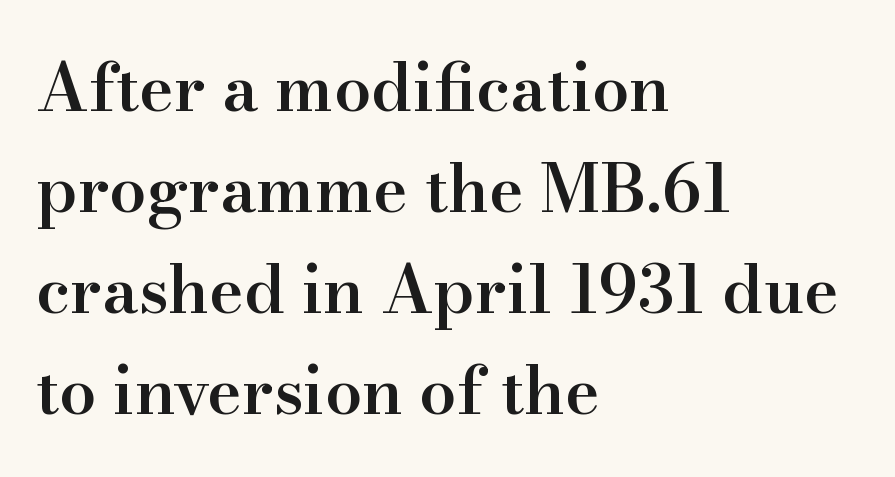
{"serif": "yes", "italic": "no", "bold": "semi", "weight": "semibold", "width": "normal", "stroke_contrast": "high", "x_height": "small", "monospaced": "no", "underline": "no", "align": "left", "line_spacing": "normal", "line_spacing_ratio": 1.53, "letter_spacing": "normal", "letter_spacing_em": 0.0, "glyph_px": 66}
